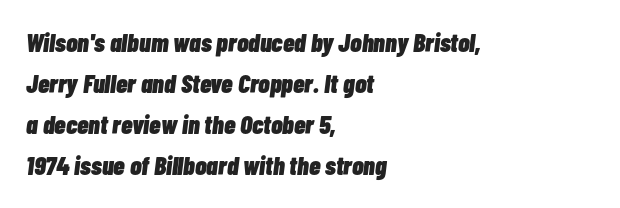
{"italic": "yes", "lean": "right", "slant_degrees": 7, "bold": "yes", "underline": "no", "align": "left", "line_spacing": "normal", "line_spacing_ratio": 1.58, "letter_spacing": "normal", "letter_spacing_em": 0.0, "glyph_px": 26}
